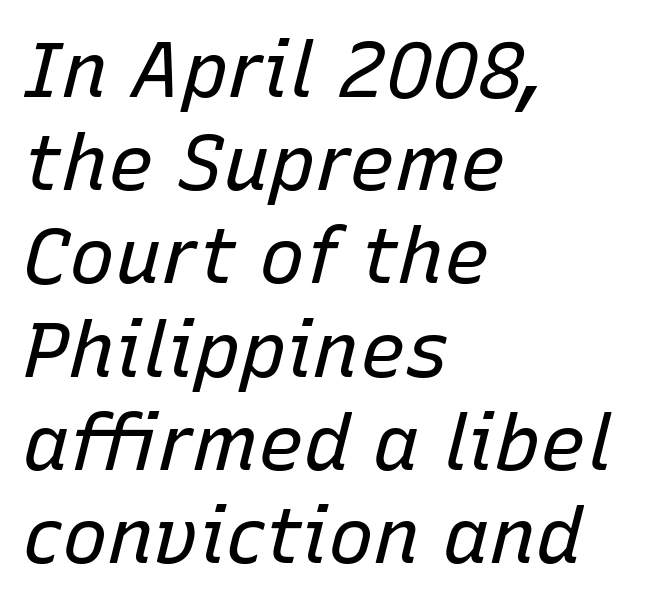
Q: Is the text bold? A: No.
Q: Is the text italic (slanted)? A: Yes, it leans right by about 15 degrees.
Q: Is the text underlined? A: No.
Q: How is the paragraph aligned? A: Left-aligned.
Q: Is the spacing between letters normal or unusually wide? A: Normal.
Q: Width (condensed, normal, or wide)? A: Normal.
Q: Stroke contrast? A: Low.
Q: x-height? A: Medium.
Q: Monospaced? A: No.
